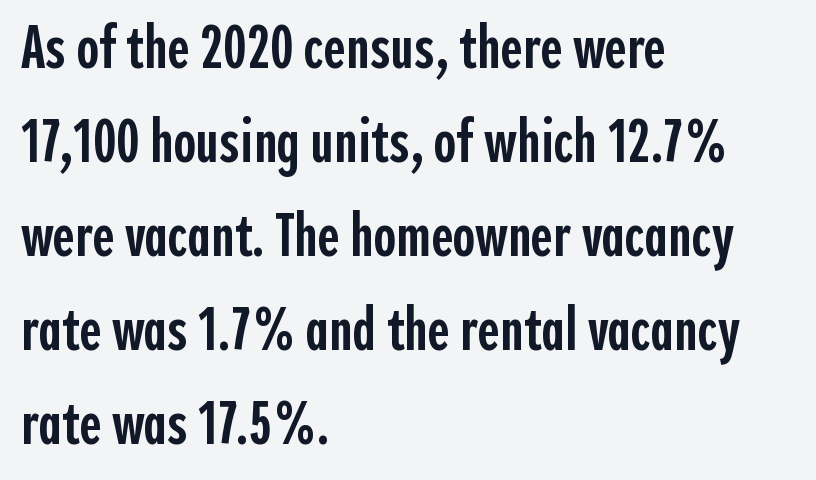
Q: Is the text bold? A: Semi-bold.
Q: Is the text italic (slanted)? A: No, it is upright.
Q: Is the typeface a serif or a sans-serif typeface? A: Sans-serif.
Q: Is the text underlined? A: No.
Q: How is the paragraph aligned? A: Left-aligned.
Q: Is the spacing between letters normal or unusually wide? A: Normal.
Q: Is the spacing between lines tight, normal or loose? A: Normal.
Q: Width (condensed, normal, or wide)? A: Condensed.
Q: x-height? A: Medium.
Q: Monospaced? A: No.
